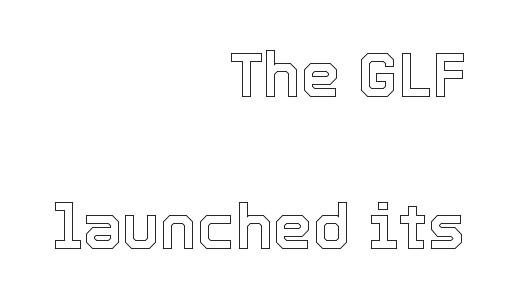
{"italic": "no", "width": "normal", "x_height": "medium", "monospaced": "no", "underline": "no", "align": "right", "line_spacing": "loose", "line_spacing_ratio": 2.41, "letter_spacing": "normal", "letter_spacing_em": 0.0, "glyph_px": 63}
